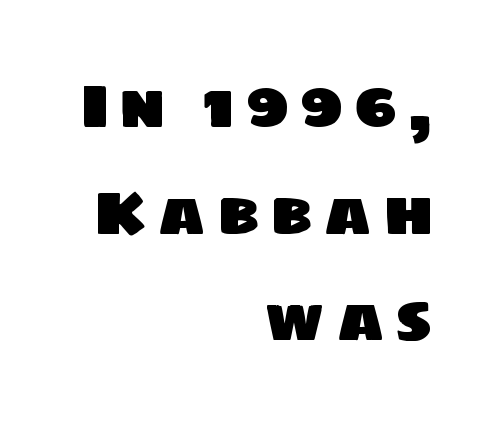
Q: Is the typeface a serif or a sans-serif typeface? A: Sans-serif.
Q: Is the text underlined? A: No.
Q: How is the paragraph aligned? A: Right-aligned.
Q: Width (condensed, normal, or wide)? A: Normal.
Q: Stroke contrast? A: Low.
Q: x-height? A: Large.
Q: Monospaced? A: No.
